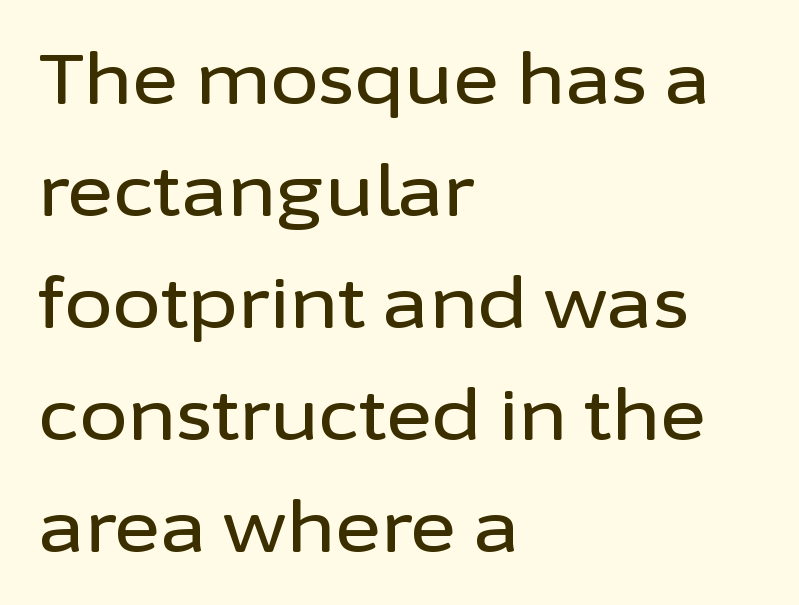
The specimen omits any rule beneath the text block's lines. This sample has the flowing, uneven cadence of proportional lettering. Typeset ragged right — the left edge is the straight one. No italicization has been applied; the sample stays upright. The font family rendered here belongs to the sans-serif group.
